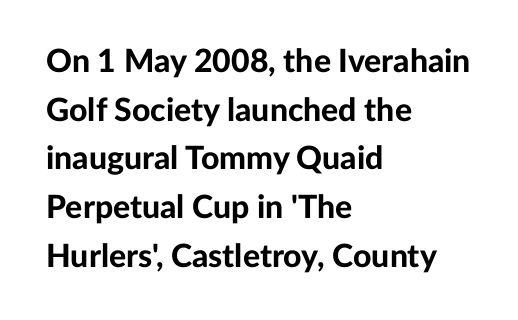
Q: Is the text bold? A: Yes.
Q: Is the text italic (slanted)? A: No, it is upright.
Q: Is the typeface a serif or a sans-serif typeface? A: Sans-serif.
Q: Is the text underlined? A: No.
Q: How is the paragraph aligned? A: Left-aligned.
Q: Is the spacing between letters normal or unusually wide? A: Normal.
Q: Is the spacing between lines tight, normal or loose? A: Normal.
Q: Width (condensed, normal, or wide)? A: Normal.
Q: Stroke contrast? A: Low.
Q: x-height? A: Medium.
Q: Monospaced? A: No.
